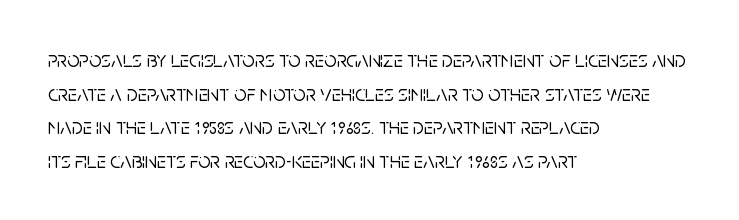
One glance says typical: line gaps are just what's usual. The letters stand upright; this is a roman face. The gap between lines stays unmarked. These lines keep a tight, regular rhythm from letter to letter. Casual observation: everything's shoved over to the left.
